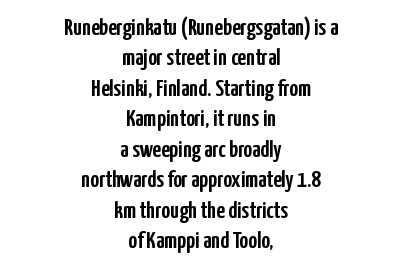
{"italic": "no", "underline": "no", "align": "center", "line_spacing": "normal", "line_spacing_ratio": 1.27, "letter_spacing": "normal", "letter_spacing_em": 0.0, "glyph_px": 24}
